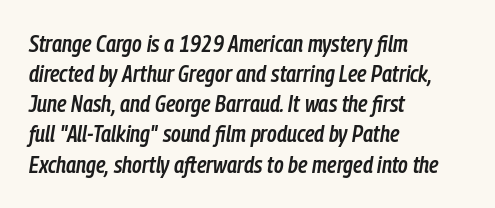
Any mark beneath the type? The region is blank. The passage shown leans; its letterforms are oblique. Vertically, the passage feels balanced, rows spaced as you'd expect. Caption: semibold face, moderately heavy strokes. Glyph-to-glyph distance matches everyday printed text. Teacher's note: observe the even left margin — that is flush-left alignment.
